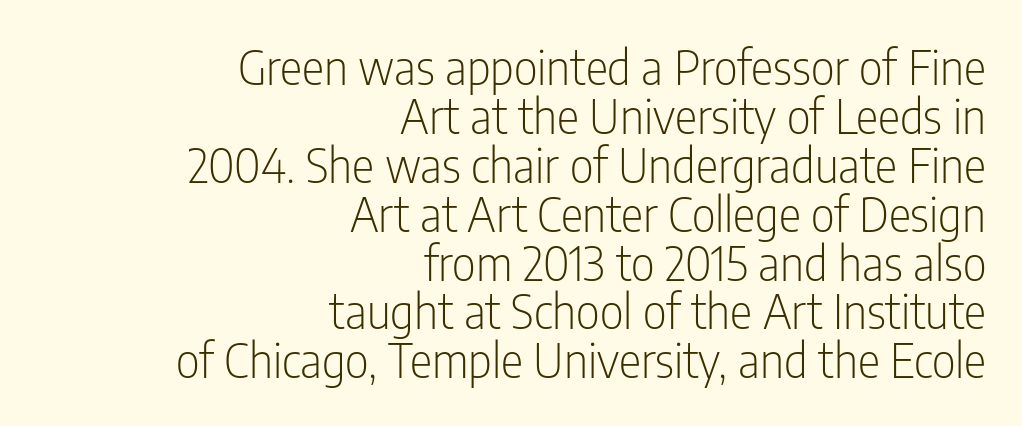
Does extra space separate the letters? No, they use regular spacing. These lines are rendered in a variable-pitch font. The passage shown stacks its lines with hardly any gap. I'd call this a sans setting — the letters go barefoot.
